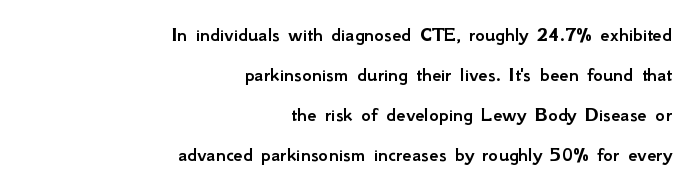
The image shows 21 px text type, upright; set right-aligned, loose line spacing (1.9x), normal letter spacing, not underlined.
